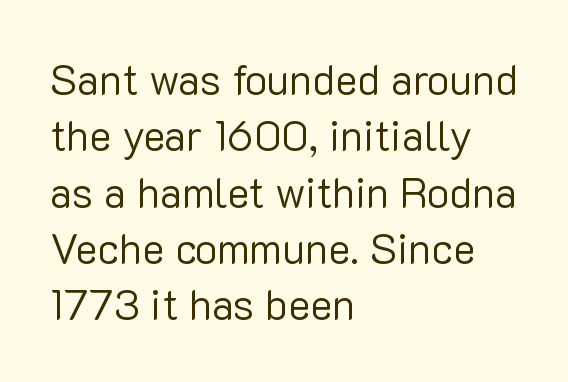
Examine the stroke ends and you'll find no serifs. A typesetter would call this proportional, since set widths differ per character. Lines of text with bare space underneath. In terms of letterspacing, this is plain default setting. One glance says typical: line gaps are just what's usual.
